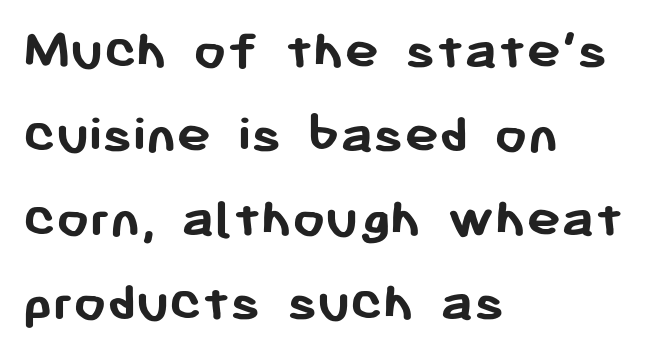
{"serif": "no", "italic": "no", "bold": "yes", "weight": "semibold", "width": "normal", "stroke_contrast": "low", "x_height": "medium", "monospaced": "no", "underline": "no", "align": "left", "line_spacing": "normal", "line_spacing_ratio": 1.45, "letter_spacing": "normal", "letter_spacing_em": 0.0, "glyph_px": 58}
